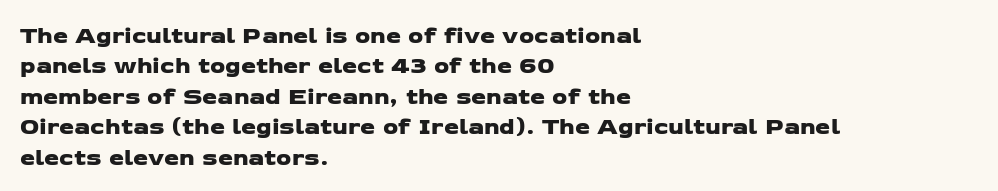
The image shows 24 px text type; set left-aligned, normal line spacing (1.27x), normal letter spacing, not underlined.
